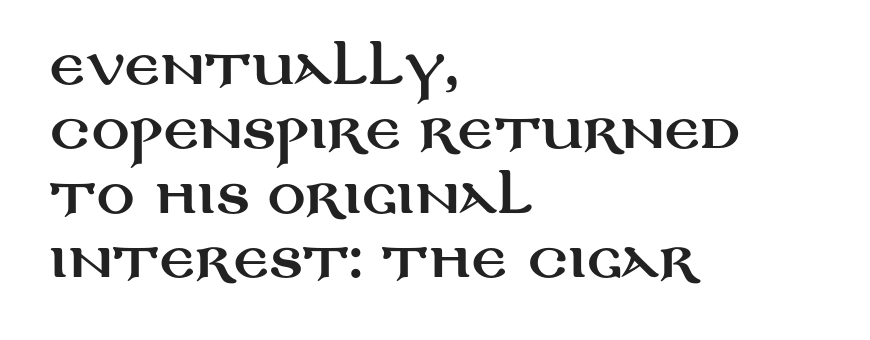
The image shows 47 px wide sans-serif type, upright; set left-aligned, normal line spacing (1.37x), normal letter spacing, not underlined; medium stroke contrast and a large x-height.
